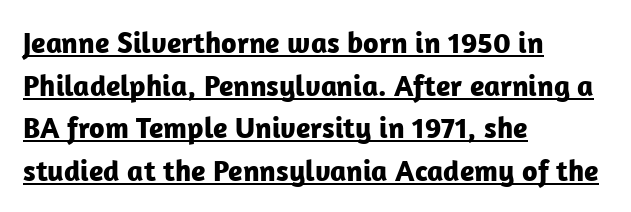
Q: Is the text bold? A: Yes.
Q: Is the text italic (slanted)? A: No, it is upright.
Q: Is the typeface a serif or a sans-serif typeface? A: Sans-serif.
Q: Is the text underlined? A: Yes.
Q: How is the paragraph aligned? A: Left-aligned.
Q: Is the spacing between letters normal or unusually wide? A: Normal.
Q: Is the spacing between lines tight, normal or loose? A: Normal.
Q: Width (condensed, normal, or wide)? A: Normal.
Q: Stroke contrast? A: Low.
Q: x-height? A: Medium.
Q: Monospaced? A: No.
